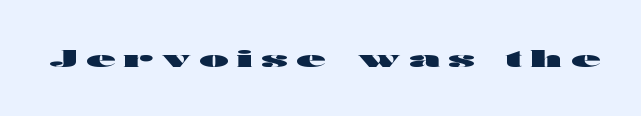
The specimen reads as upright at a glance. Bare-footed words on every line. In terms of letterspacing, this is a distinctly airy, spread setting. The glyphs have the mass of a bold cut.
